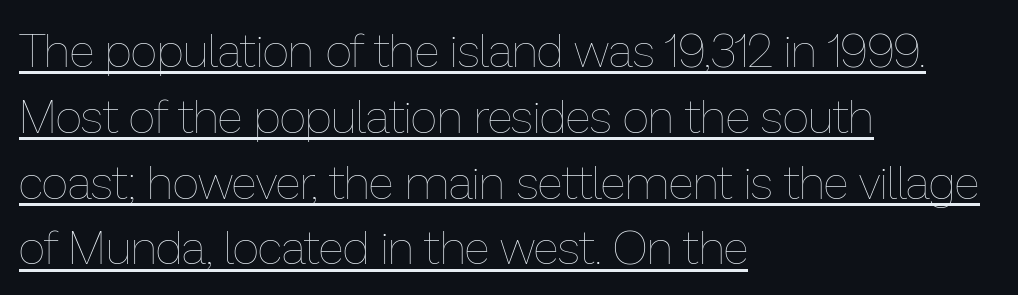
{"italic": "no", "bold": "no", "weight": "thin", "width": "normal", "stroke_contrast": "low", "x_height": "medium", "monospaced": "no", "underline": "yes", "align": "left", "line_spacing": "normal", "line_spacing_ratio": 1.4, "letter_spacing": "normal", "letter_spacing_em": 0.0, "glyph_px": 47}
